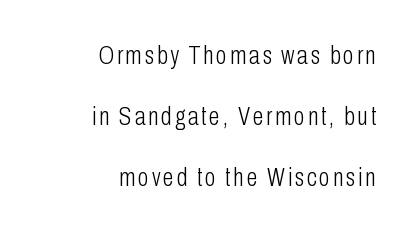
Quick note: not italic, upright. The strip under each line holds only bare page. The strokes are not fattened; the text isn't bold. The block of text is sparse from top to bottom, with ample space between rows. This rendering uses right alignment, leaving the left contour irregular.
